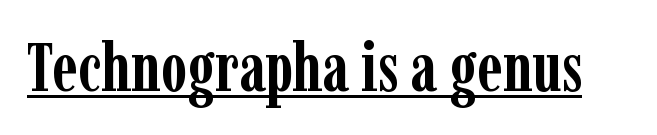
Q: Is the text bold? A: Yes.
Q: Is the text italic (slanted)? A: No, it is upright.
Q: Is the typeface a serif or a sans-serif typeface? A: Serif.
Q: Is the text underlined? A: Yes.
Q: Is the spacing between letters normal or unusually wide? A: Normal.
Q: Width (condensed, normal, or wide)? A: Condensed.
Q: Stroke contrast? A: Low.
Q: x-height? A: Medium.
Q: Monospaced? A: No.
